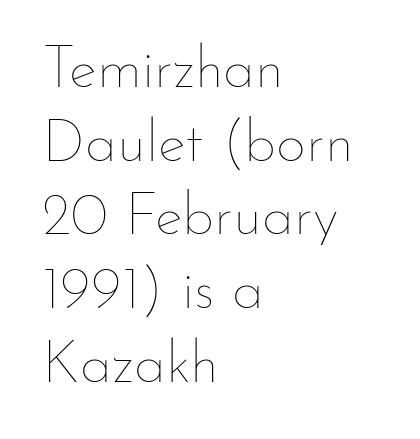
{"italic": "no", "bold": "no", "weight": "thin", "width": "normal", "stroke_contrast": "low", "x_height": "small", "monospaced": "no", "underline": "no", "align": "left", "line_spacing": "normal", "line_spacing_ratio": 1.25, "letter_spacing": "normal", "letter_spacing_em": 0.0, "glyph_px": 59}
